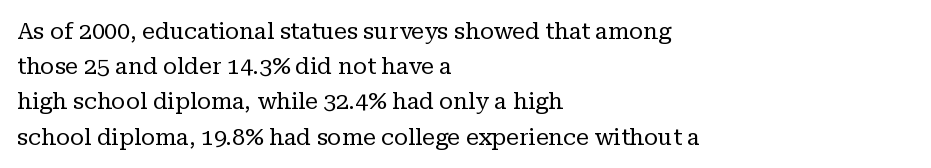
{"italic": "no", "bold": "no", "underline": "no", "align": "left", "line_spacing": "normal", "line_spacing_ratio": 1.53, "letter_spacing": "normal", "letter_spacing_em": 0.0, "glyph_px": 23}
